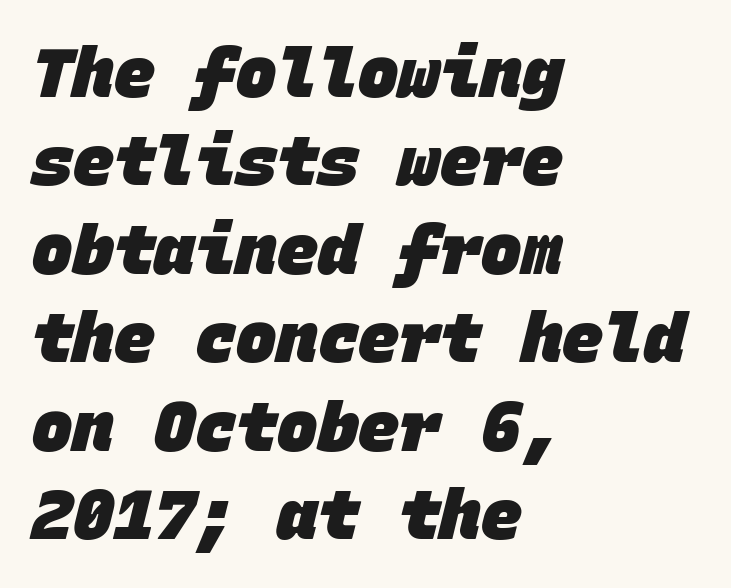
The typesetter chose a ragged-right arrangement here. Underline: absent. Leading matches the norm, producing a regular column. I'd describe the lettering as bold — thick and assertive.
